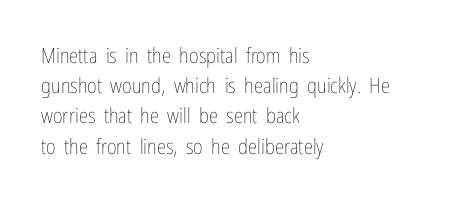
Q: Is the text bold? A: No.
Q: Is the text italic (slanted)? A: No, it is upright.
Q: Is the text underlined? A: No.
Q: How is the paragraph aligned? A: Left-aligned.
Q: Is the spacing between letters normal or unusually wide? A: Normal.
Q: Is the spacing between lines tight, normal or loose? A: Normal.
